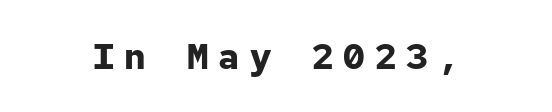
{"serif": "no", "italic": "no", "bold": "yes", "weight": "bold", "width": "normal", "stroke_contrast": "low", "x_height": "medium", "monospaced": "yes", "underline": "no", "letter_spacing": "wide", "letter_spacing_em": 0.27, "glyph_px": 36}
